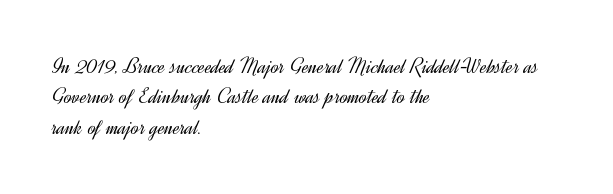
The space directly below the letters is spotless. Caption: standard tracking, unaltered. Vertically, the passage feels balanced, rows spaced as you'd expect.
